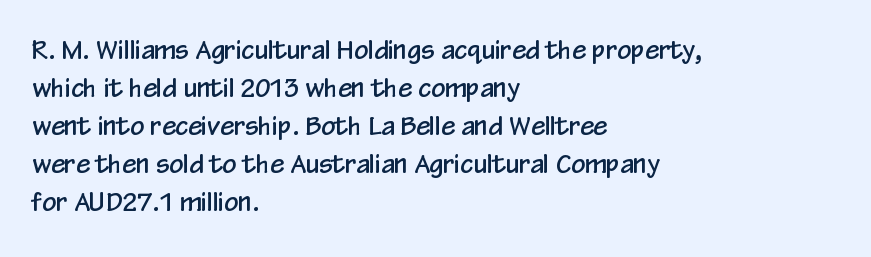
Plain, unruled lines of type. Each word holds together tightly as a unit, with standard inter-letter gaps. Every row of glyphs begins at an identical x-position on the left. Leading matches the norm, producing a regular column.
